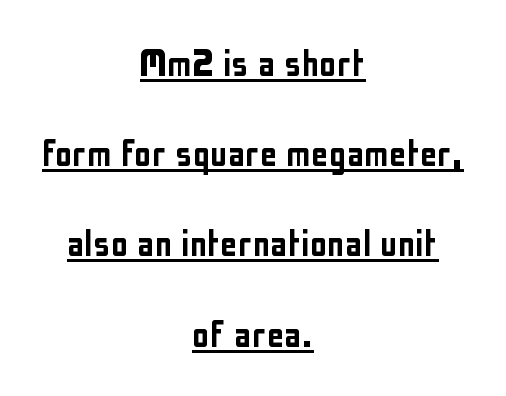
Q: Is the text italic (slanted)? A: No, it is upright.
Q: Is the typeface a serif or a sans-serif typeface? A: Sans-serif.
Q: Is the text underlined? A: Yes.
Q: How is the paragraph aligned? A: Centered.
Q: Is the spacing between letters normal or unusually wide? A: Normal.
Q: Is the spacing between lines tight, normal or loose? A: Loose.
Q: Width (condensed, normal, or wide)? A: Condensed.
Q: Stroke contrast? A: Low.
Q: x-height? A: Medium.
Q: Monospaced? A: No.
